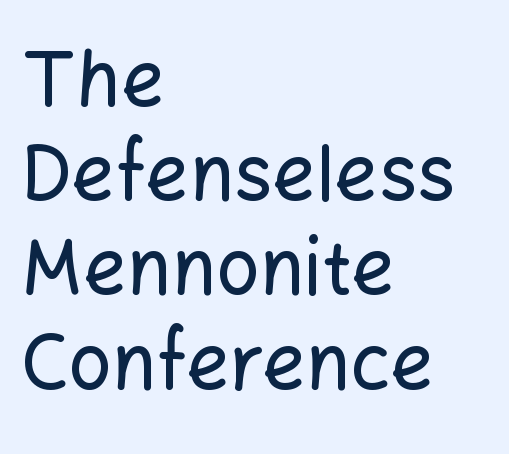
Q: Is the text italic (slanted)? A: No, it is upright.
Q: Is the typeface a serif or a sans-serif typeface? A: Sans-serif.
Q: Is the text underlined? A: No.
Q: How is the paragraph aligned? A: Left-aligned.
Q: Is the spacing between letters normal or unusually wide? A: Normal.
Q: Width (condensed, normal, or wide)? A: Normal.
Q: Stroke contrast? A: Low.
Q: x-height? A: Medium.
Q: Monospaced? A: No.
